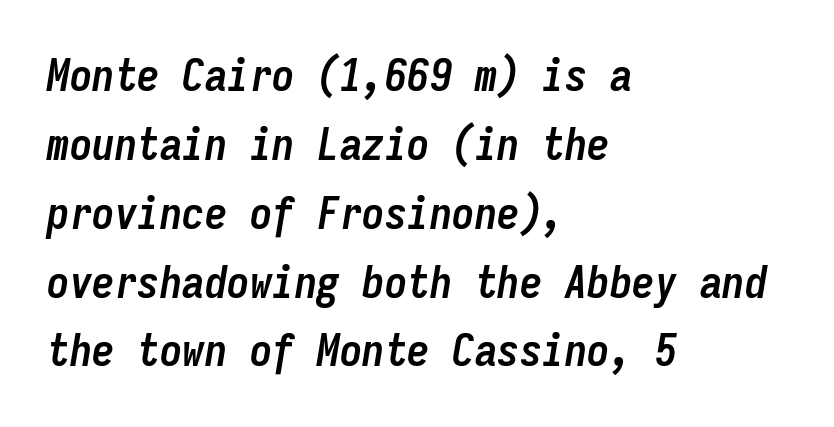
{"italic": "yes", "lean": "right", "slant_degrees": 9, "bold": "yes", "weight": "semibold", "width": "condensed", "stroke_contrast": "low", "x_height": "medium", "monospaced": "yes", "underline": "no", "align": "left", "line_spacing": "normal", "line_spacing_ratio": 1.53, "letter_spacing": "normal", "letter_spacing_em": 0.0, "glyph_px": 45}
